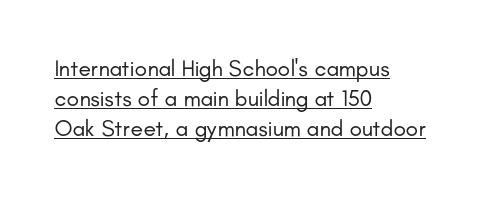
The image shows 23 px text type, upright; set left-aligned, normal line spacing (1.31x), normal letter spacing, underlined.
